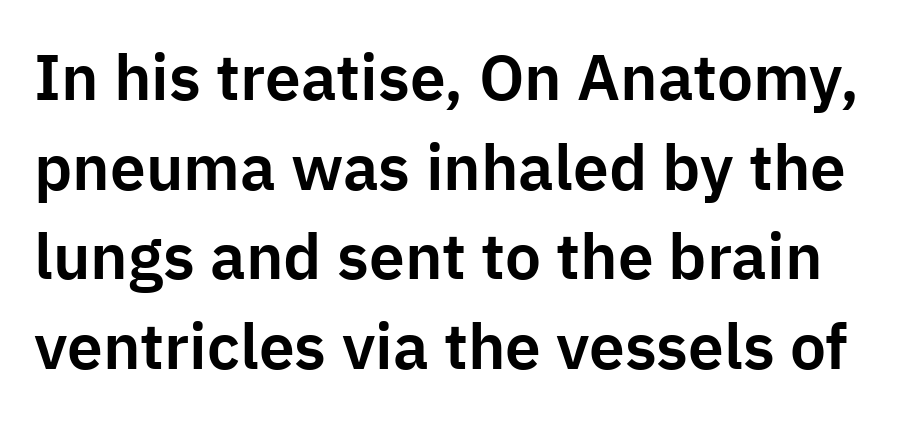
Q: Is the text italic (slanted)? A: No, it is upright.
Q: Is the typeface a serif or a sans-serif typeface? A: Sans-serif.
Q: Is the text underlined? A: No.
Q: Is the spacing between letters normal or unusually wide? A: Normal.
Q: Is the spacing between lines tight, normal or loose? A: Normal.
Q: Width (condensed, normal, or wide)? A: Normal.
Q: Stroke contrast? A: Low.
Q: x-height? A: Medium.
Q: Monospaced? A: No.
